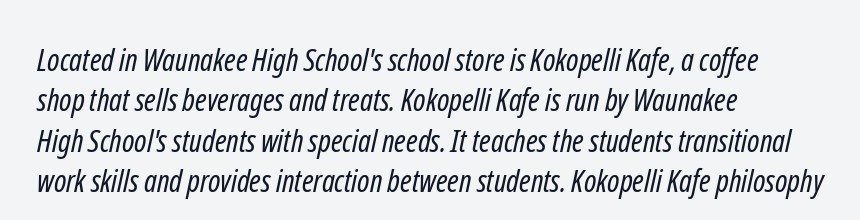
Q: Is the text bold? A: No.
Q: Is the typeface a serif or a sans-serif typeface? A: Sans-serif.
Q: Is the text underlined? A: No.
Q: How is the paragraph aligned? A: Left-aligned.
Q: Is the spacing between letters normal or unusually wide? A: Normal.
Q: Is the spacing between lines tight, normal or loose? A: Normal.
Q: Width (condensed, normal, or wide)? A: Condensed.
Q: Stroke contrast? A: Low.
Q: x-height? A: Medium.
Q: Monospaced? A: No.
